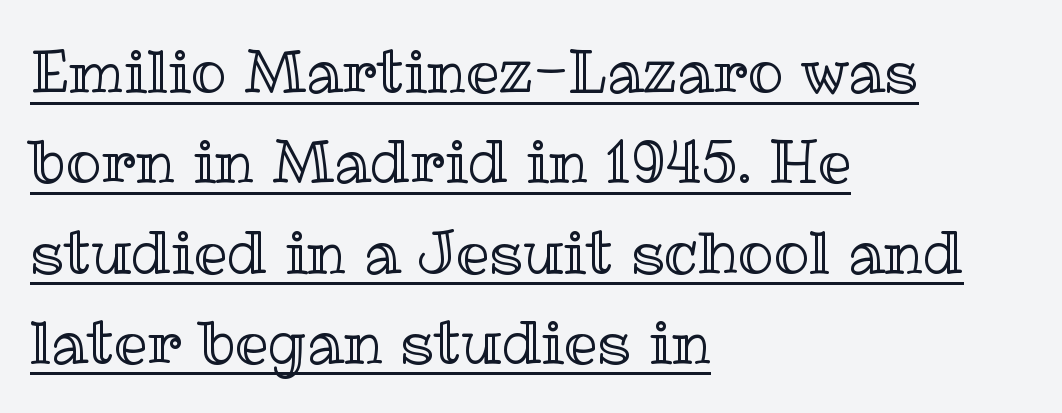
The image shows 59 px text type, upright; set left-aligned, normal line spacing (1.53x), normal letter spacing, underlined; a medium x-height.
